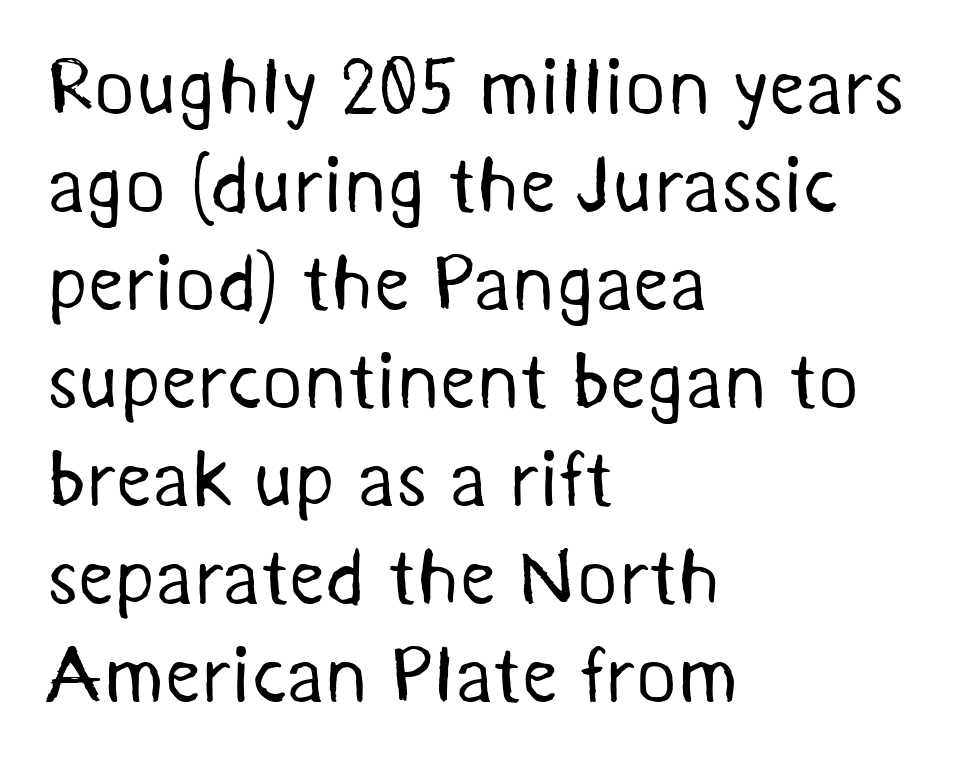
Q: Is the text bold? A: No.
Q: Is the typeface a serif or a sans-serif typeface? A: Sans-serif.
Q: Is the text underlined? A: No.
Q: How is the paragraph aligned? A: Left-aligned.
Q: Is the spacing between letters normal or unusually wide? A: Normal.
Q: Width (condensed, normal, or wide)? A: Normal.
Q: Stroke contrast? A: Medium.
Q: x-height? A: Medium.
Q: Monospaced? A: No.
